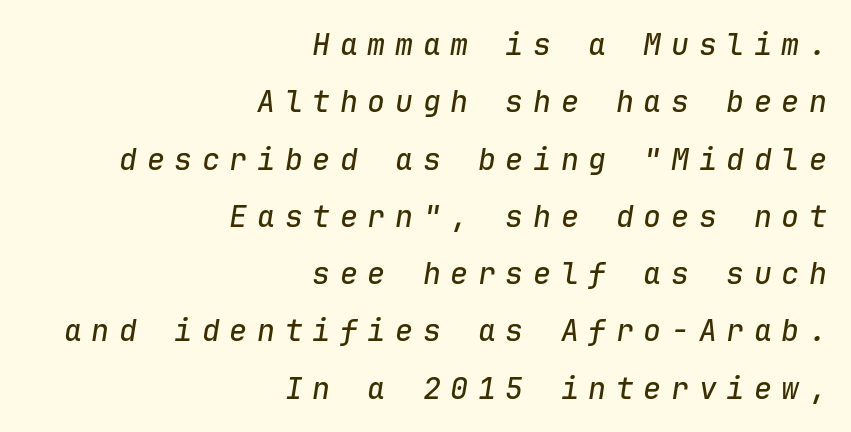
The image shows 30 px text type, italic (leaning right), monospaced; set right-aligned, loose line spacing (1.91x), unusually wide letter spacing (+0.32 em), not underlined; low stroke contrast and a medium x-height.
